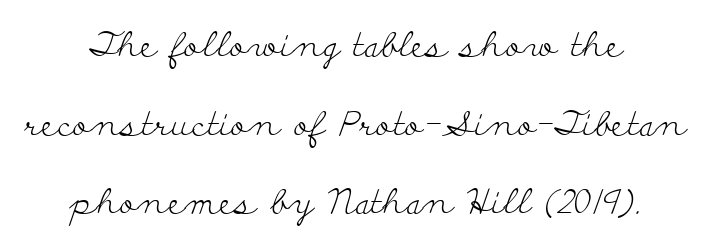
{"serif": "yes", "bold": "no", "weight": "light", "width": "wide", "stroke_contrast": "low", "x_height": "small", "monospaced": "no", "underline": "no", "align": "center", "line_spacing": "loose", "line_spacing_ratio": 2.31, "letter_spacing": "normal", "letter_spacing_em": 0.0, "glyph_px": 34}
